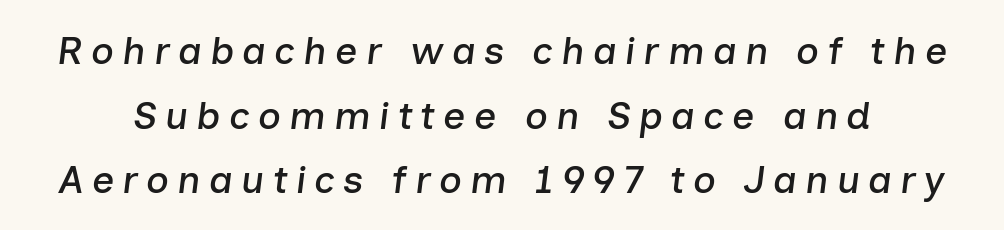
The image shows 39 px text type, italic (leaning right); set normal line spacing (1.66x), unusually wide letter spacing (+0.21 em), not underlined; low stroke contrast and a medium x-height.
